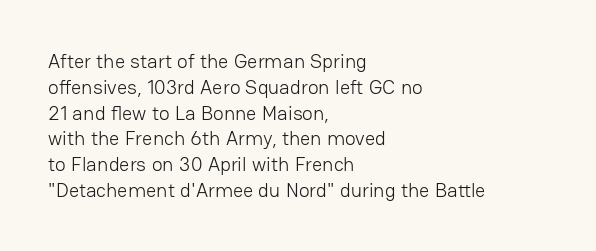
The image shows 20 px text type, upright; set left-aligned, normal line spacing (1.29x), normal letter spacing, not underlined.
